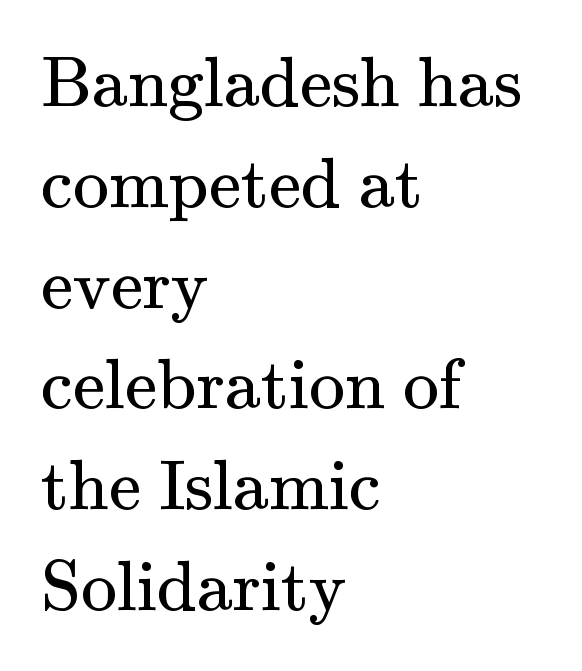
{"serif": "yes", "italic": "no", "bold": "no", "weight": "regular", "width": "normal", "stroke_contrast": "medium", "x_height": "small", "monospaced": "no", "underline": "no", "align": "left", "line_spacing": "normal", "line_spacing_ratio": 1.4, "letter_spacing": "normal", "letter_spacing_em": 0.0, "glyph_px": 72}
